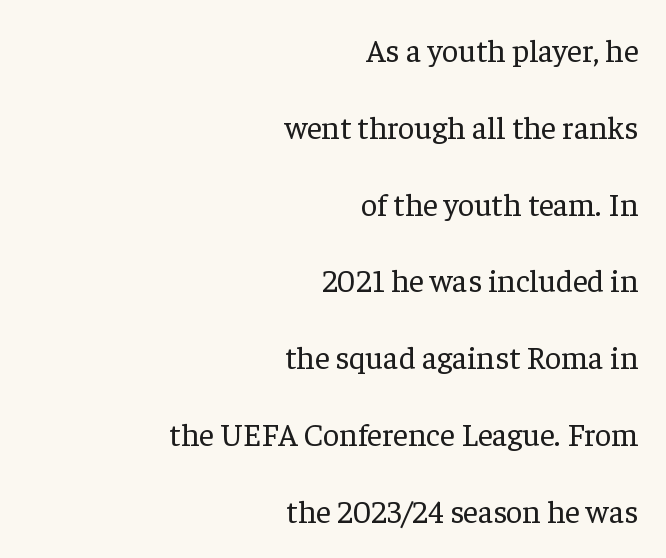
The image shows 32 px regular-weight serif type, upright; set right-aligned, loose line spacing (2.4x), normal letter spacing, not underlined; low stroke contrast and a medium x-height.
